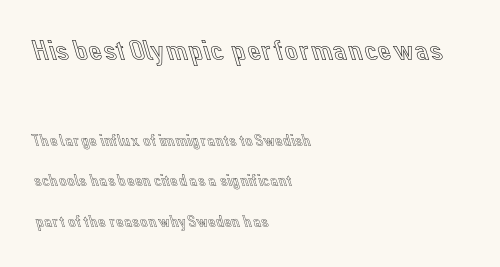
{"width": "normal", "x_height": "medium", "monospaced": "no", "underline": "no", "align": "left", "line_spacing": "loose", "line_spacing_ratio": 2.39, "letter_spacing": "normal", "letter_spacing_em": 0.0, "larger_block": "first", "size_ratio": 1.76, "glyph_px": 30}
